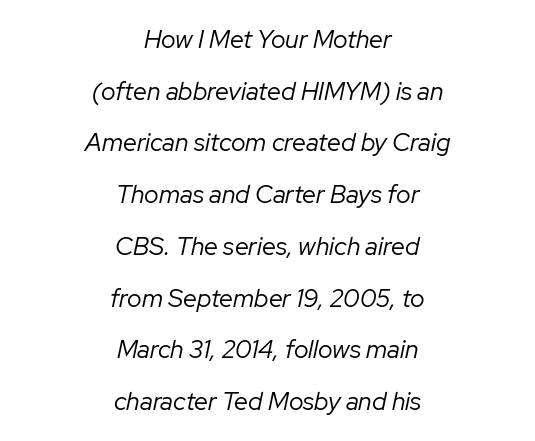
Slant detected: the letters are inclined. Bold? No — there's no thickening of the strokes. You could call the tracking neutral — neither tight nor loose. A clean baseline with only descenders dipping below it.
